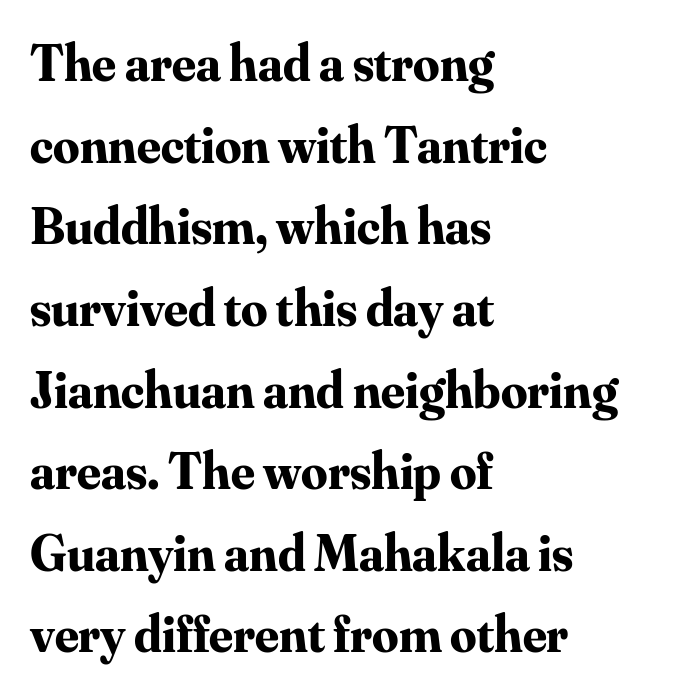
Q: Is the text bold? A: Yes.
Q: Is the text italic (slanted)? A: No, it is upright.
Q: Is the typeface a serif or a sans-serif typeface? A: Serif.
Q: Is the text underlined? A: No.
Q: How is the paragraph aligned? A: Left-aligned.
Q: Is the spacing between letters normal or unusually wide? A: Normal.
Q: Is the spacing between lines tight, normal or loose? A: Normal.
Q: Width (condensed, normal, or wide)? A: Normal.
Q: Stroke contrast? A: Medium.
Q: x-height? A: Small.
Q: Monospaced? A: No.
